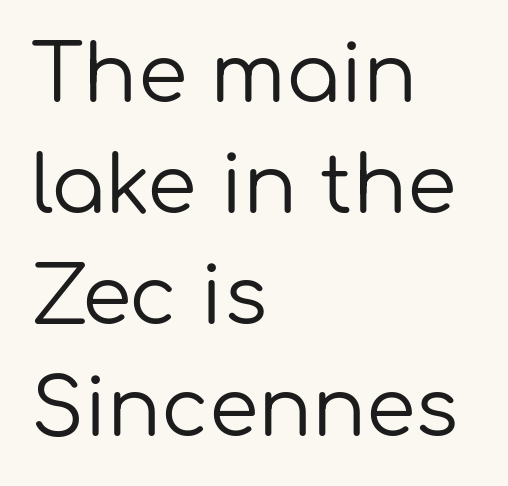
The lettering stays uniformly vertical, giving the passage a roman look. Stems here are at most as thick as an everyday book face. The strip under each line holds only bare page. The gaps between neighbouring characters are ordinary and unremarkable.
